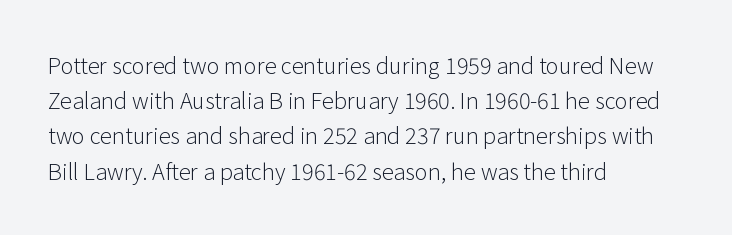
A quiet, ordinary-to-light weight characterises the typeface. Default kerning and tracking; the words read as compact shapes. These lines stack with their left ends in a neat column. The leading is moderate, giving the passage an even texture.
